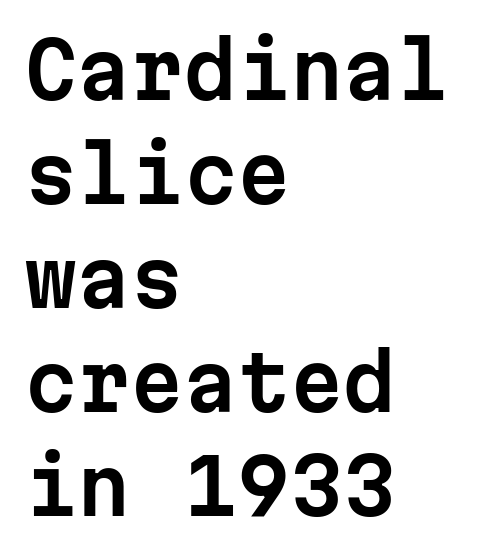
Q: Is the text italic (slanted)? A: No, it is upright.
Q: Is the typeface a serif or a sans-serif typeface? A: Sans-serif.
Q: Is the text underlined? A: No.
Q: How is the paragraph aligned? A: Left-aligned.
Q: Is the spacing between letters normal or unusually wide? A: Normal.
Q: Is the spacing between lines tight, normal or loose? A: Normal.
Q: Width (condensed, normal, or wide)? A: Normal.
Q: Stroke contrast? A: Low.
Q: x-height? A: Medium.
Q: Monospaced? A: Yes.
